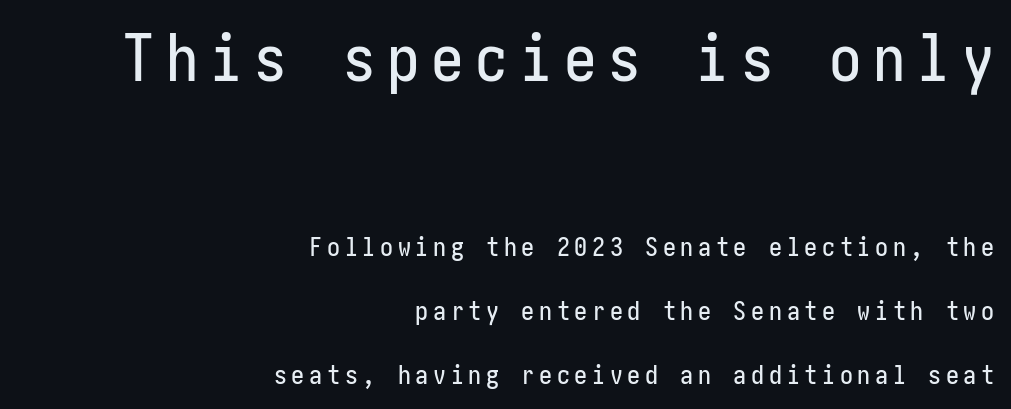
{"serif": "no", "italic": "no", "width": "condensed", "stroke_contrast": "low", "x_height": "medium", "underline": "no", "align": "right", "line_spacing": "loose", "line_spacing_ratio": 2.47, "larger_block": "first", "size_ratio": 2.5, "glyph_px": 65}
